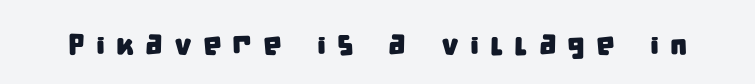
Q: Is the typeface a serif or a sans-serif typeface? A: Sans-serif.
Q: Is the text underlined? A: No.
Q: Is the spacing between letters normal or unusually wide? A: Unusually wide.
Q: Width (condensed, normal, or wide)? A: Condensed.
Q: Stroke contrast? A: Low.
Q: x-height? A: Large.
Q: Monospaced? A: No.
